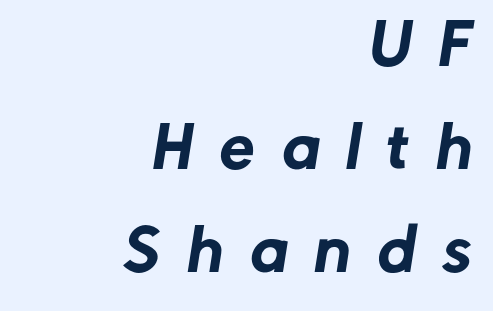
Q: Is the typeface a serif or a sans-serif typeface? A: Sans-serif.
Q: Is the text underlined? A: No.
Q: How is the paragraph aligned? A: Right-aligned.
Q: Is the spacing between letters normal or unusually wide? A: Unusually wide.
Q: Width (condensed, normal, or wide)? A: Normal.
Q: Stroke contrast? A: Low.
Q: x-height? A: Medium.
Q: Monospaced? A: No.
